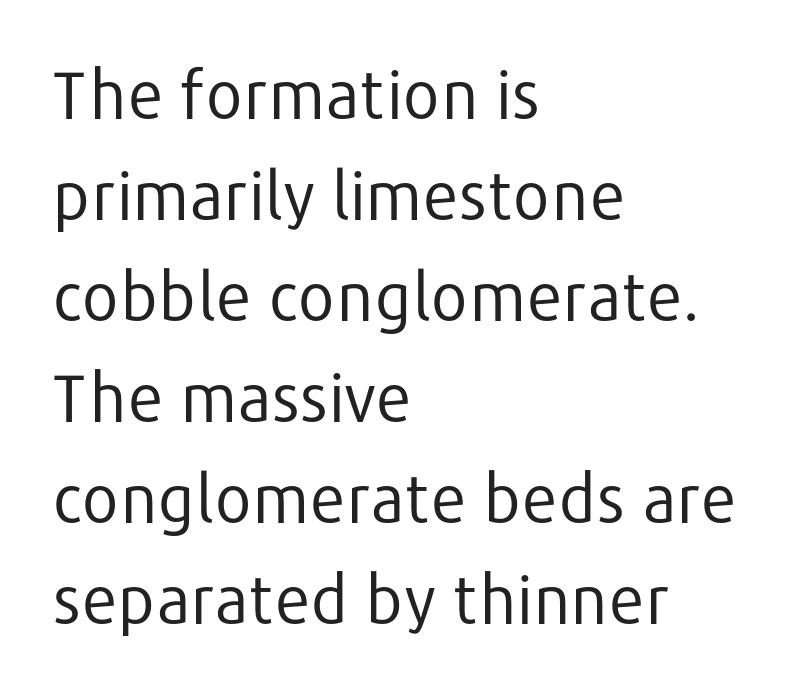
Q: Is the text bold? A: No.
Q: Is the text italic (slanted)? A: No, it is upright.
Q: Is the typeface a serif or a sans-serif typeface? A: Sans-serif.
Q: Is the text underlined? A: No.
Q: How is the paragraph aligned? A: Left-aligned.
Q: Is the spacing between letters normal or unusually wide? A: Normal.
Q: Is the spacing between lines tight, normal or loose? A: Normal.
Q: Width (condensed, normal, or wide)? A: Normal.
Q: Stroke contrast? A: Low.
Q: x-height? A: Medium.
Q: Monospaced? A: No.
